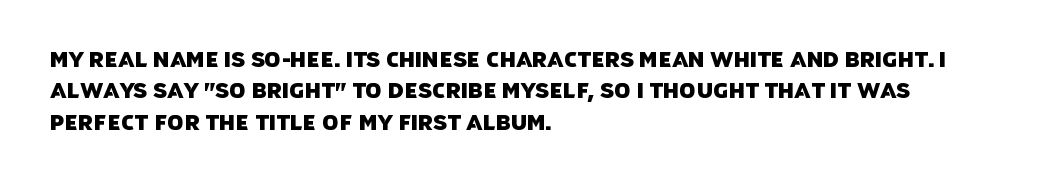
The image shows 21 px text type; set left-aligned, normal line spacing (1.5x), normal letter spacing, not underlined.
